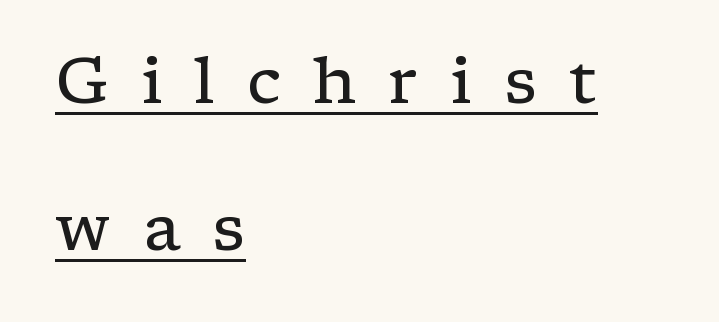
Little horizontal feet cap the strokes, marking this as serif type. Every stem runs plumb, perpendicular to the baseline. The rendered words wear a rule along their underside. Nothing heavy about these letters — not bold at all.
